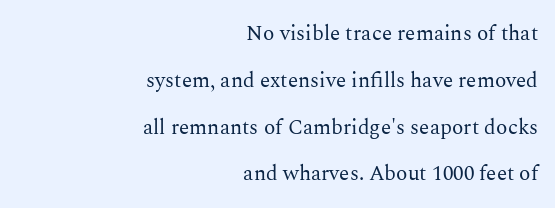
The image shows 21 px text type, upright; set right-aligned, loose line spacing (2.23x), normal letter spacing, not underlined.
